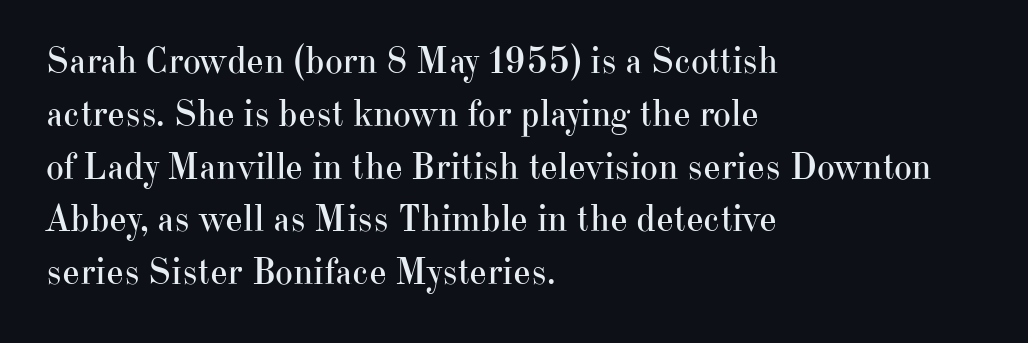
Q: Is the text bold? A: No.
Q: Is the text italic (slanted)? A: No, it is upright.
Q: Is the typeface a serif or a sans-serif typeface? A: Serif.
Q: Is the text underlined? A: No.
Q: How is the paragraph aligned? A: Left-aligned.
Q: Is the spacing between letters normal or unusually wide? A: Normal.
Q: Is the spacing between lines tight, normal or loose? A: Normal.
Q: Width (condensed, normal, or wide)? A: Normal.
Q: Stroke contrast? A: High.
Q: x-height? A: Small.
Q: Monospaced? A: No.
